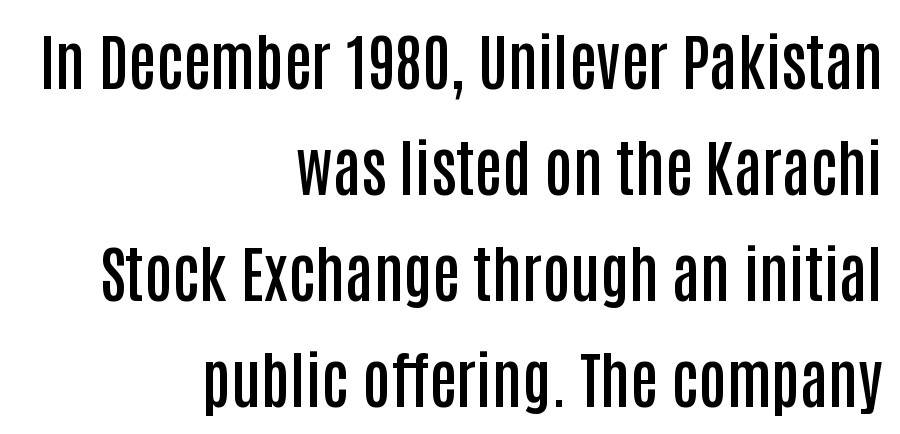
{"serif": "no", "italic": "no", "bold": "semi", "weight": "semibold", "width": "condensed", "stroke_contrast": "low", "x_height": "large", "monospaced": "no", "underline": "no", "align": "right", "line_spacing_ratio": 1.71, "letter_spacing": "normal", "letter_spacing_em": 0.0, "glyph_px": 62}
